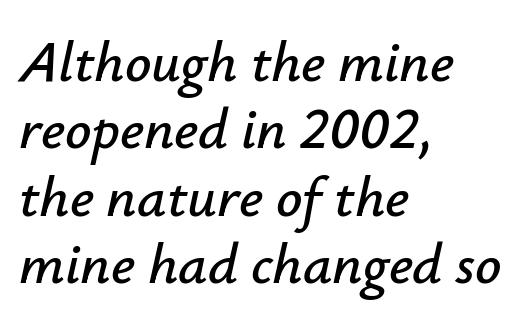
This sample uses plain, unmodified letter spacing. The paragraph shown leans on its left margin. Quick note: italic. No word sits above an underline. Proportional: the letters do not fall into vertical columns.
